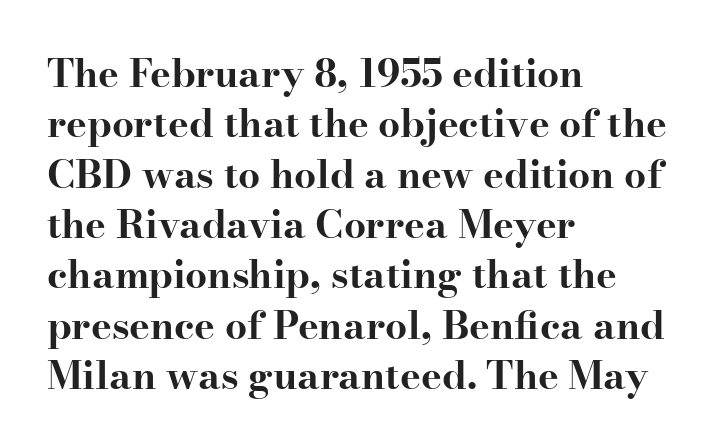
{"serif": "yes", "italic": "no", "bold": "yes", "weight": "bold", "width": "wide", "stroke_contrast": "high", "x_height": "small", "monospaced": "no", "underline": "no", "align": "left", "line_spacing": "normal", "line_spacing_ratio": 1.29, "letter_spacing": "normal", "letter_spacing_em": 0.0, "glyph_px": 39}
